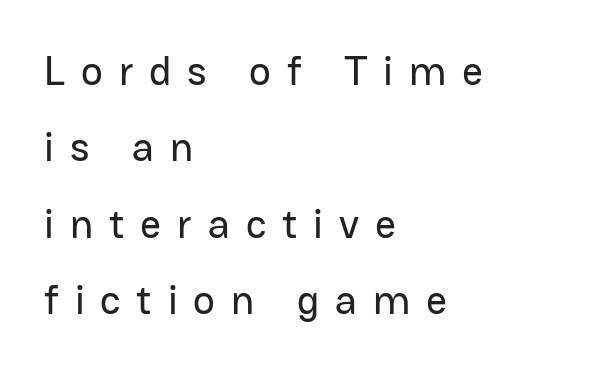
The image shows 41 px sans-serif type, upright; set left-aligned, line spacing 1.86x, unusually wide letter spacing (+0.39 em), not underlined; low stroke contrast and a medium x-height.
